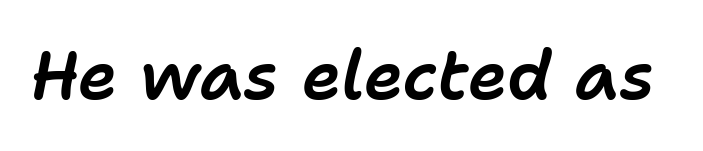
The space beneath each line is pristine and unruled. What stands out about the letter spacing? Nothing — it is the standard amount. The rendering applies a slant to the glyphs. The letters advance in unequal steps, a hallmark of proportional type.
